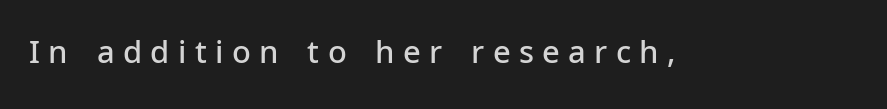
{"serif": "no", "italic": "no", "bold": "semi", "weight": "semibold", "width": "normal", "stroke_contrast": "low", "x_height": "medium", "monospaced": "no", "underline": "no", "letter_spacing": "wide", "letter_spacing_em": 0.27, "glyph_px": 31}
